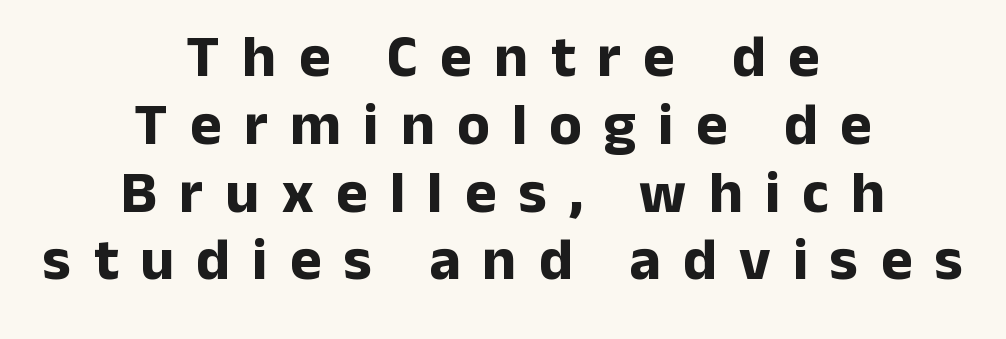
{"serif": "no", "italic": "no", "bold": "yes", "weight": "bold", "width": "normal", "stroke_contrast": "low", "x_height": "medium", "monospaced": "no", "underline": "no", "align": "center", "line_spacing": "tight", "line_spacing_ratio": 1.13, "letter_spacing": "wide", "letter_spacing_em": 0.37, "glyph_px": 60}
